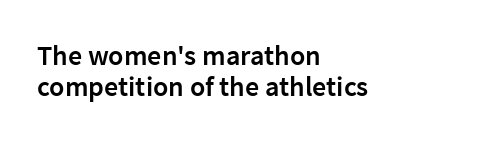
Q: Is the text bold? A: Semi-bold.
Q: Is the text italic (slanted)? A: No, it is upright.
Q: Is the typeface a serif or a sans-serif typeface? A: Sans-serif.
Q: Is the text underlined? A: No.
Q: How is the paragraph aligned? A: Left-aligned.
Q: Is the spacing between letters normal or unusually wide? A: Normal.
Q: Is the spacing between lines tight, normal or loose? A: Tight.
Q: Width (condensed, normal, or wide)? A: Normal.
Q: Stroke contrast? A: Low.
Q: x-height? A: Medium.
Q: Monospaced? A: No.
